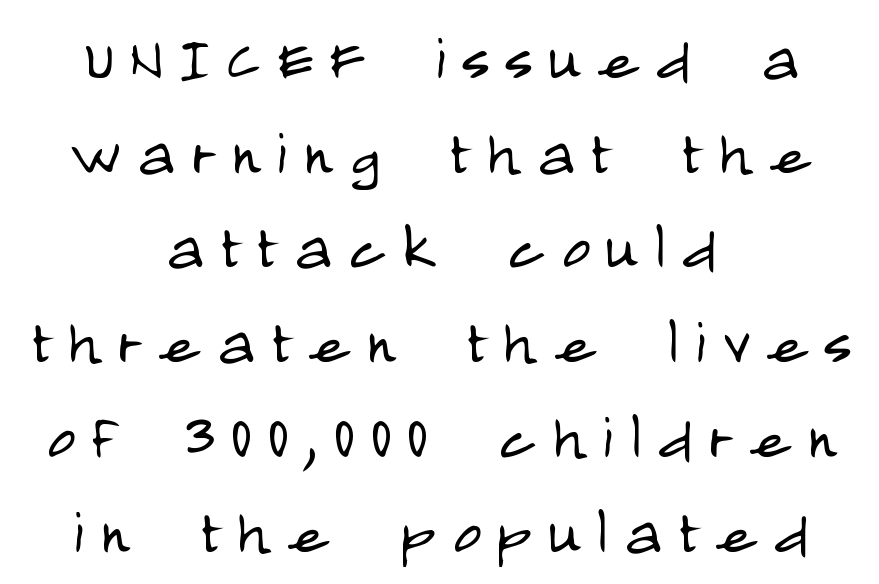
Q: Is the text bold? A: No.
Q: Is the text italic (slanted)? A: No, it is upright.
Q: Is the typeface a serif or a sans-serif typeface? A: Sans-serif.
Q: Is the text underlined? A: No.
Q: How is the paragraph aligned? A: Centered.
Q: Is the spacing between letters normal or unusually wide? A: Unusually wide.
Q: Width (condensed, normal, or wide)? A: Condensed.
Q: Stroke contrast? A: Low.
Q: x-height? A: Large.
Q: Monospaced? A: No.
